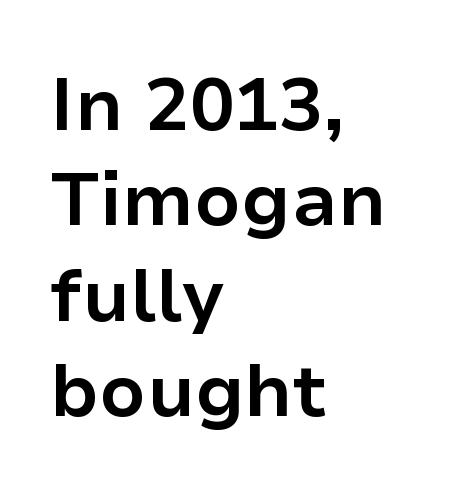
Q: Is the text bold? A: Yes.
Q: Is the text italic (slanted)? A: No, it is upright.
Q: Is the typeface a serif or a sans-serif typeface? A: Sans-serif.
Q: Is the text underlined? A: No.
Q: How is the paragraph aligned? A: Left-aligned.
Q: Is the spacing between letters normal or unusually wide? A: Normal.
Q: Is the spacing between lines tight, normal or loose? A: Normal.
Q: Width (condensed, normal, or wide)? A: Normal.
Q: Stroke contrast? A: Low.
Q: x-height? A: Medium.
Q: Monospaced? A: No.
